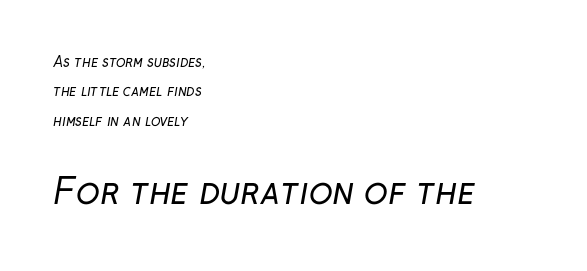
Caption: standard tracking, unaltered. Compared with a centered layout, this one pins lines to the left instead. Nobody drew a line under any word here. A student would notice the bottom passage is typeset larger than what precedes it.
